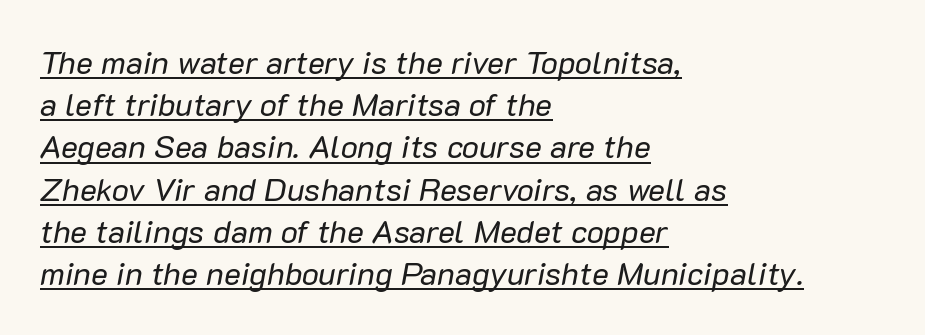
Q: Is the text bold? A: No.
Q: Is the text italic (slanted)? A: Yes, it leans right by about 10 degrees.
Q: Is the text underlined? A: Yes.
Q: How is the paragraph aligned? A: Left-aligned.
Q: Is the spacing between letters normal or unusually wide? A: Normal.
Q: Is the spacing between lines tight, normal or loose? A: Normal.
Q: Width (condensed, normal, or wide)? A: Normal.
Q: Stroke contrast? A: Low.
Q: x-height? A: Medium.
Q: Monospaced? A: No.
